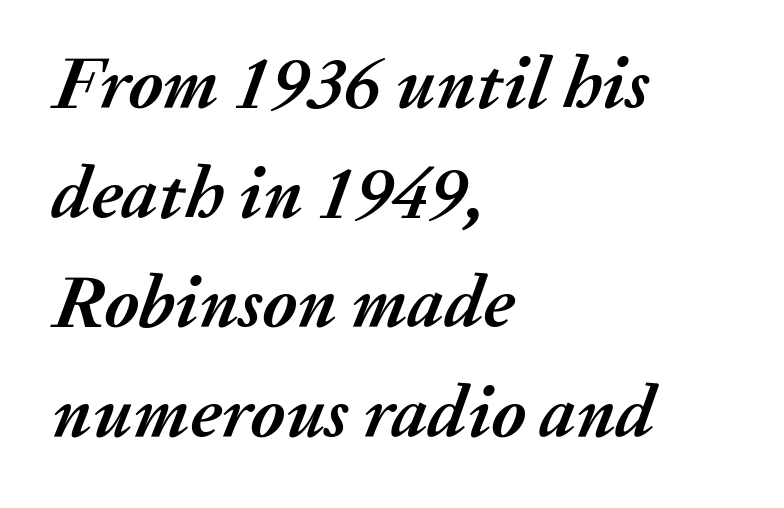
{"italic": "yes", "lean": "right", "slant_degrees": 20, "bold": "yes", "weight": "semibold", "width": "normal", "stroke_contrast": "medium", "x_height": "medium", "monospaced": "no", "underline": "no", "align": "left", "line_spacing": "normal", "line_spacing_ratio": 1.48, "letter_spacing": "normal", "letter_spacing_em": 0.0, "glyph_px": 74}
